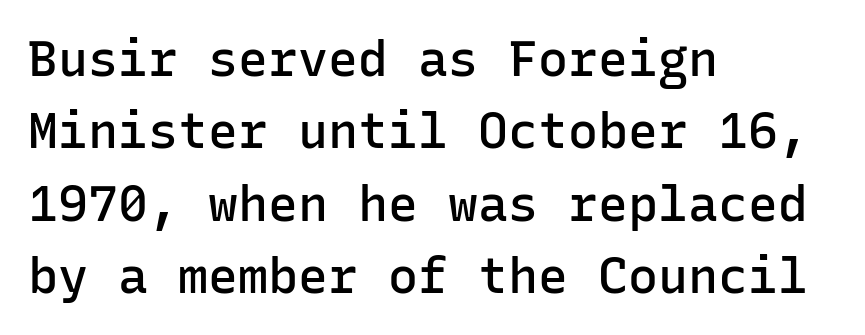
The image shows 50 px semibold sans-serif type, upright, monospaced; set left-aligned, normal line spacing (1.45x), normal letter spacing, not underlined; low stroke contrast and a medium x-height.
